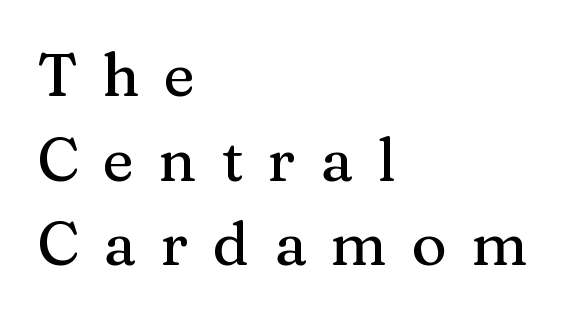
Q: Is the text italic (slanted)? A: No, it is upright.
Q: Is the typeface a serif or a sans-serif typeface? A: Serif.
Q: Is the text underlined? A: No.
Q: How is the paragraph aligned? A: Left-aligned.
Q: Is the spacing between letters normal or unusually wide? A: Unusually wide.
Q: Is the spacing between lines tight, normal or loose? A: Normal.
Q: Width (condensed, normal, or wide)? A: Normal.
Q: Stroke contrast? A: Medium.
Q: x-height? A: Medium.
Q: Monospaced? A: No.
